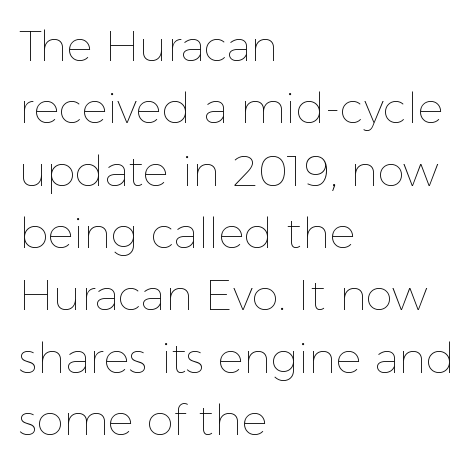
The image shows 43 px thin type, upright; set left-aligned, normal line spacing (1.45x), normal letter spacing, not underlined; a medium x-height.
